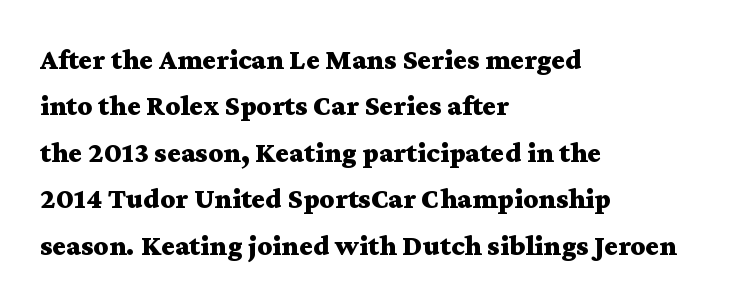
The image shows 29 px bold, wide serif type, upright; set left-aligned, normal line spacing (1.6x), normal letter spacing, not underlined; medium stroke contrast and a medium x-height.
